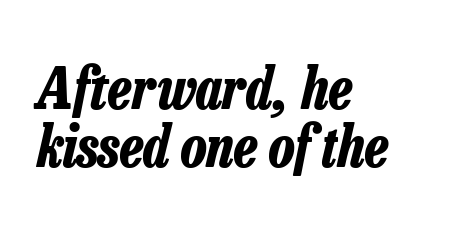
{"italic": "yes", "lean": "right", "slant_degrees": 13, "bold": "yes", "weight": "bold", "width": "condensed", "stroke_contrast": "low", "x_height": "medium", "monospaced": "no", "underline": "no", "align": "left", "line_spacing": "tight", "line_spacing_ratio": 1.01, "letter_spacing": "normal", "letter_spacing_em": 0.0, "glyph_px": 57}
